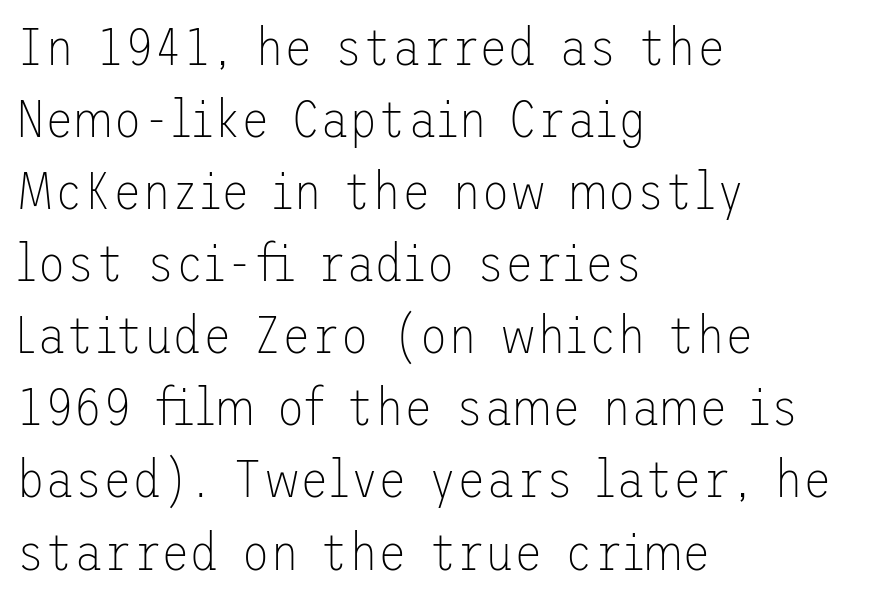
The rendering uses a moderate line-height, typical for paragraphs. In CSS terms this would be text-align: left. The weight tops out at a normal text grade. Stroke terminals: plain, sans-serif. The baseline area is clear. Glyph-to-glyph distance matches everyday printed text.
